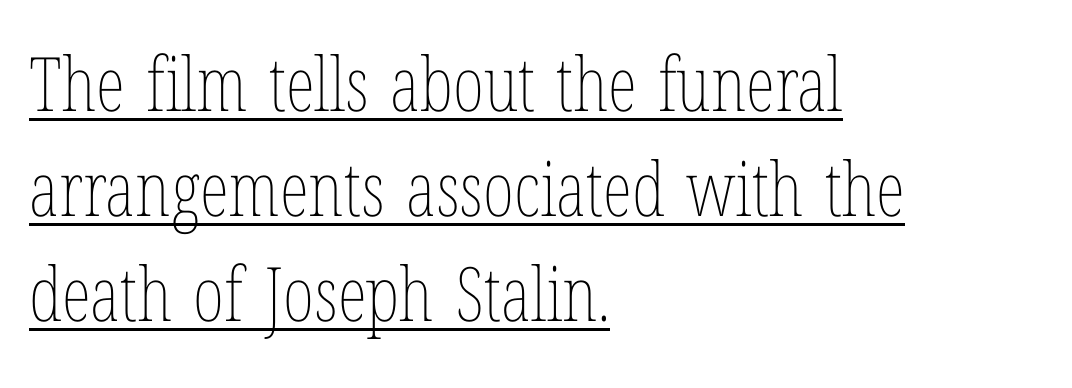
Left-aligned paragraph, ragged on the right. It's the straight-up-and-down kind of type. Underline: present. The passage shown has conventional tracking throughout. Here the designer chose a conventional face with non-uniform glyph widths.
